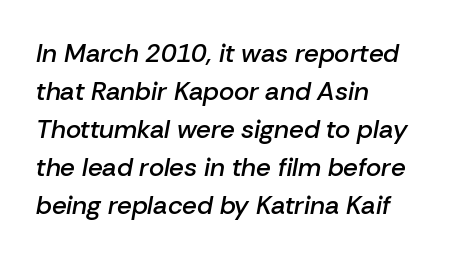
The image shows 26 px text type, italic (leaning right); set left-aligned, normal line spacing (1.46x), normal letter spacing, not underlined.
